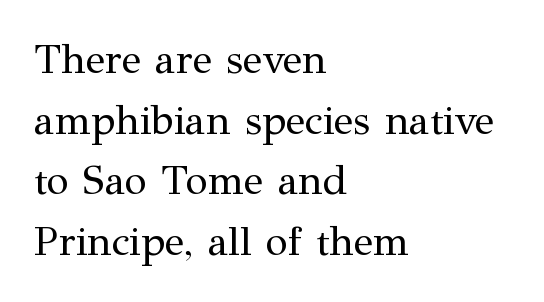
The image shows 41 px regular-weight serif type, upright; set left-aligned, normal line spacing (1.48x), normal letter spacing, not underlined; medium stroke contrast and a medium x-height.
